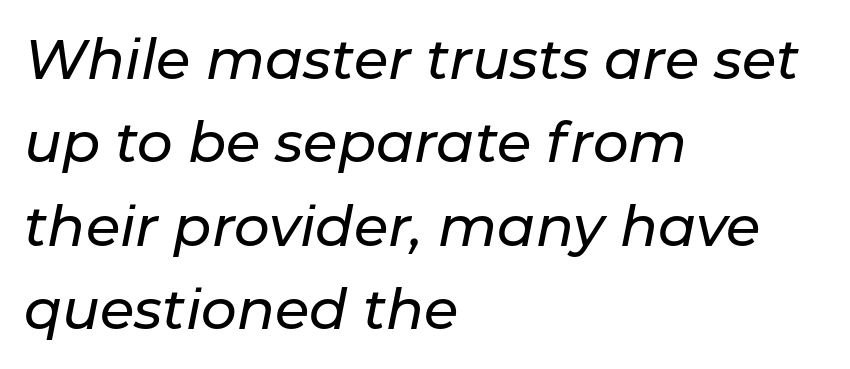
{"italic": "yes", "lean": "right", "slant_degrees": 11, "width": "normal", "stroke_contrast": "low", "x_height": "medium", "monospaced": "no", "underline": "no", "align": "left", "line_spacing": "normal", "line_spacing_ratio": 1.49, "letter_spacing": "normal", "letter_spacing_em": 0.0, "glyph_px": 56}
